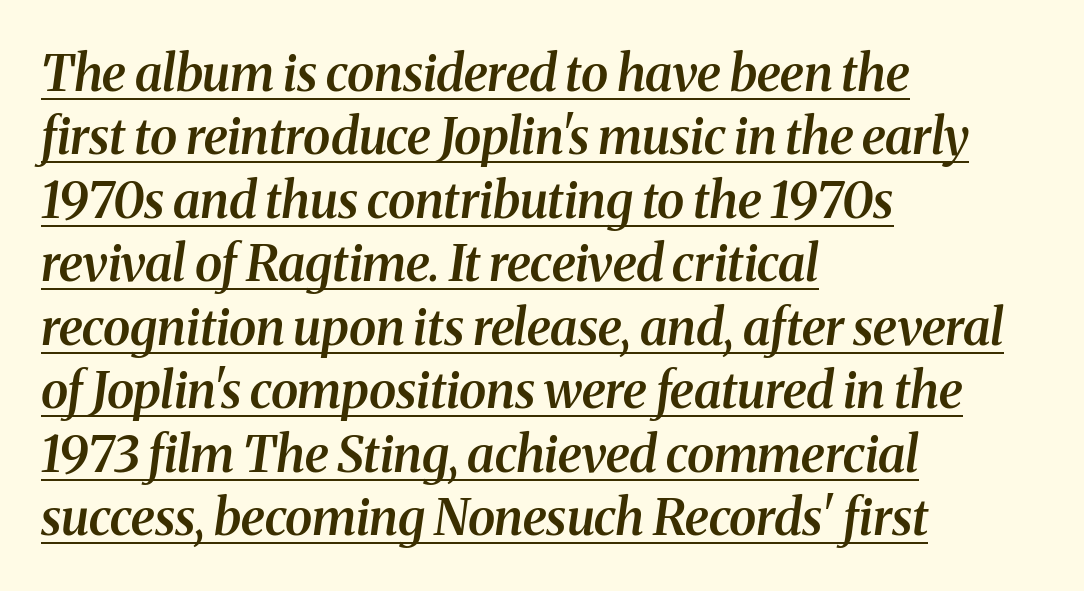
{"serif": "yes", "italic": "yes", "lean": "right", "slant_degrees": 8, "bold": "semi", "weight": "semibold", "width": "normal", "stroke_contrast": "medium", "x_height": "medium", "monospaced": "no", "underline": "yes", "align": "left", "line_spacing": "normal", "line_spacing_ratio": 1.27, "letter_spacing": "normal", "letter_spacing_em": 0.0, "glyph_px": 50}
